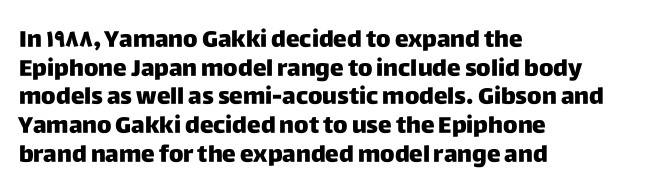
The image shows 23 px text type, upright; set left-aligned, normal line spacing (1.25x), normal letter spacing, not underlined.
